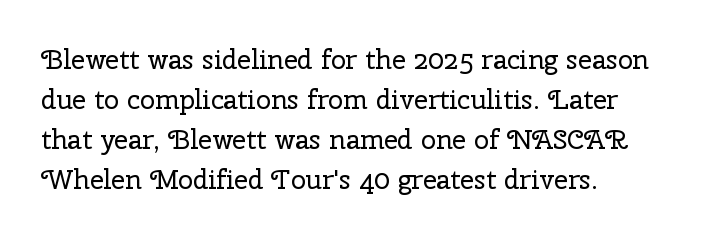
{"italic": "no", "bold": "no", "underline": "no", "align": "left", "line_spacing": "normal", "line_spacing_ratio": 1.48, "letter_spacing": "normal", "letter_spacing_em": 0.0, "glyph_px": 27}
